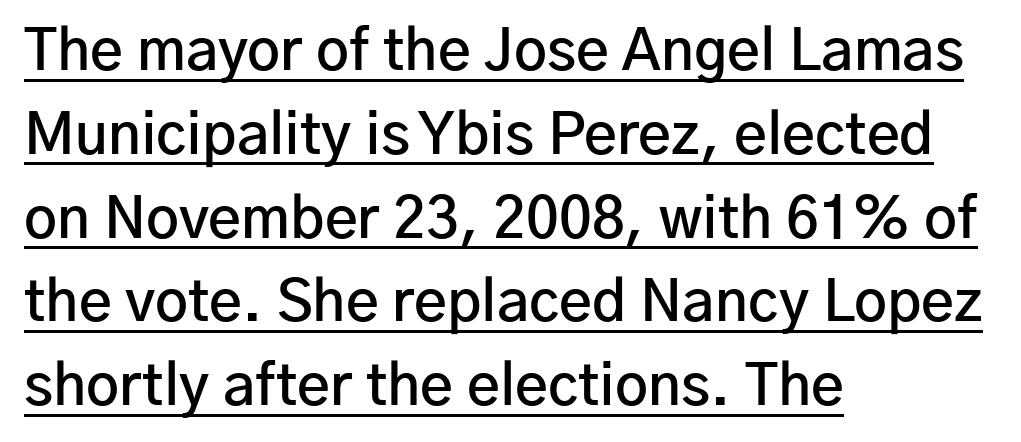
The image shows 57 px semibold sans-serif type, upright; set left-aligned, normal line spacing (1.47x), normal letter spacing, underlined; low stroke contrast and a medium x-height.
